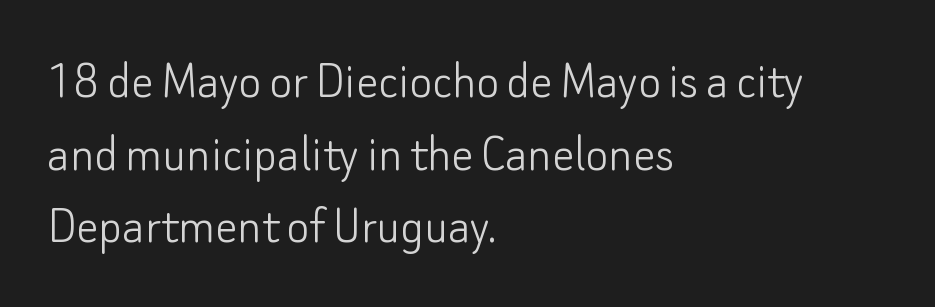
Underline: absent. The letters sit at their default tracking, neither squeezed nor spread. These lines are composed in type without serifs. Does the lettering tilt? It doesn't — this is upright. Successive baselines arrive at the customary interval.
